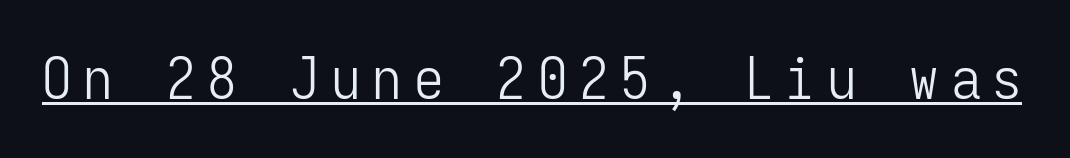
Q: Is the text bold? A: No.
Q: Is the text italic (slanted)? A: No, it is upright.
Q: Is the typeface a serif or a sans-serif typeface? A: Sans-serif.
Q: Is the text underlined? A: Yes.
Q: Is the spacing between letters normal or unusually wide? A: Unusually wide.
Q: Width (condensed, normal, or wide)? A: Condensed.
Q: Stroke contrast? A: Low.
Q: x-height? A: Medium.
Q: Monospaced? A: Yes.
